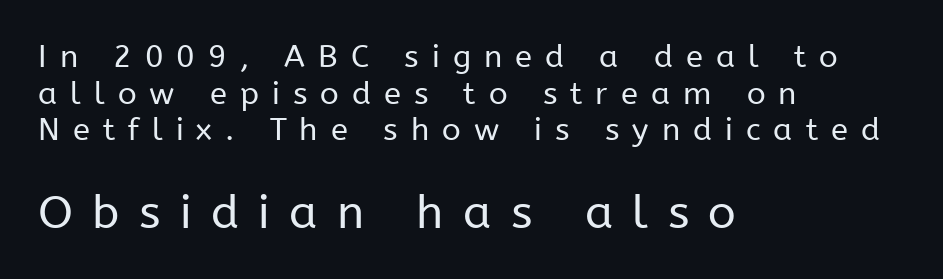
Font category for this specimen: sans-serif. Tracking value appears strongly positive — letters spread wide. The passage shown is typed in a proportional face where columns would drift. Horizontal alignment here is leftward, the default for most running prose.
